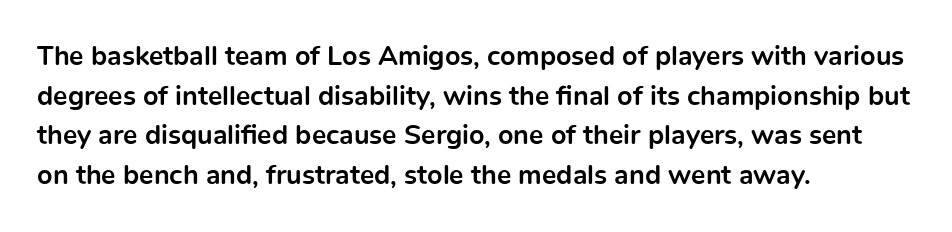
{"italic": "no", "bold": "yes", "underline": "no", "align": "left", "line_spacing": "normal", "line_spacing_ratio": 1.47, "letter_spacing": "normal", "letter_spacing_em": 0.0, "glyph_px": 27}
